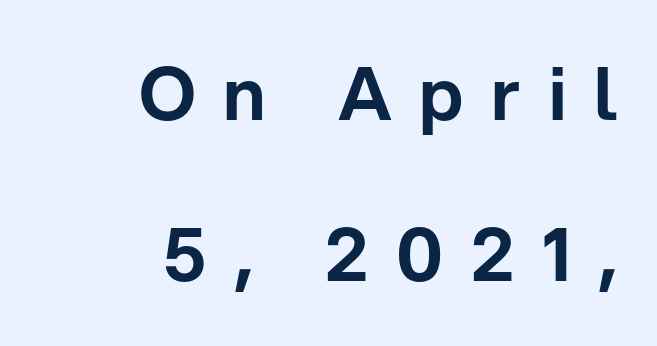
Upright lettering throughout. Layout note: lines flush right. Varying glyph widths throughout — classic text-font behaviour. Glance below the letters and you will spot only blank space.
